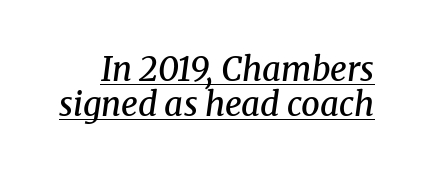
This is moderately heavy type, rendered in semibold. Yep, those are serifs on the letters. Looks like regular typesetting: each glyph gets only the width it needs. The horizontal fit of the characters is conventional and even. The font's italic variant was chosen for this text.
